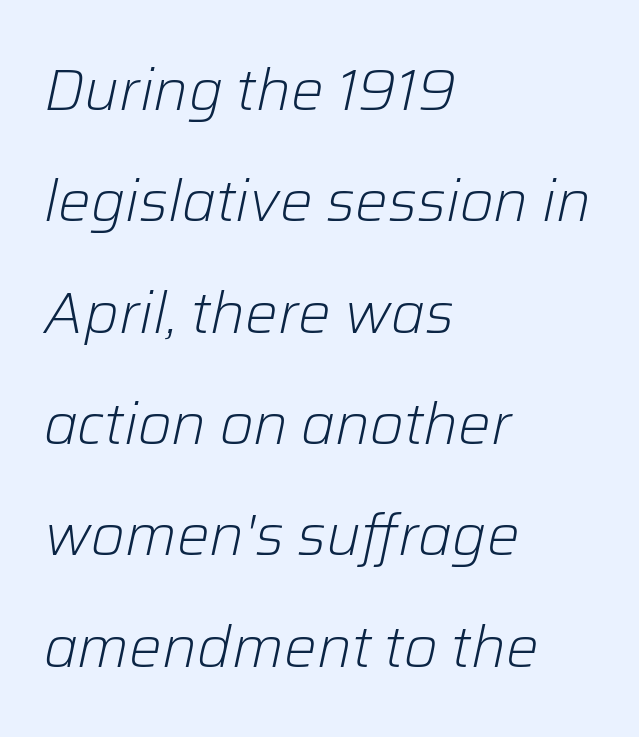
Words appear dense and cohesive because spacing is normal. Check the space under the baseline: it is left empty. An italicized treatment has been applied to the whole sample. Stem width sits at or under what a default text font uses. Every row of glyphs begins at an identical x-position on the left.
